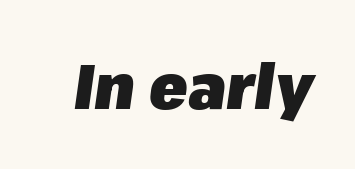
The image shows 63 px heavy type, italic (leaning right); set normal letter spacing, not underlined; low stroke contrast and a medium x-height.
